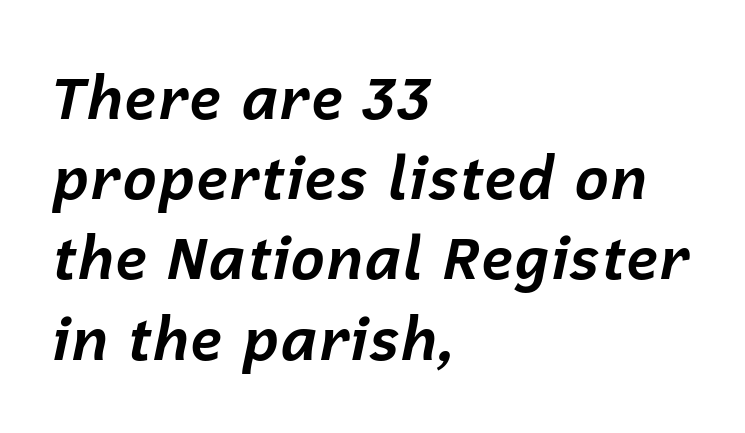
{"italic": "yes", "lean": "right", "slant_degrees": 12, "bold": "yes", "weight": "bold", "width": "normal", "stroke_contrast": "low", "x_height": "medium", "monospaced": "no", "underline": "no", "align": "left", "line_spacing": "normal", "line_spacing_ratio": 1.36, "letter_spacing": "normal", "letter_spacing_em": 0.0, "glyph_px": 59}
